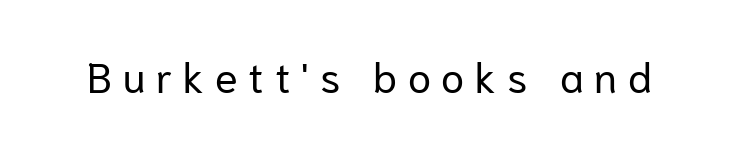
Q: Is the text bold? A: No.
Q: Is the text italic (slanted)? A: No, it is upright.
Q: Is the typeface a serif or a sans-serif typeface? A: Sans-serif.
Q: Is the text underlined? A: No.
Q: Is the spacing between letters normal or unusually wide? A: Unusually wide.
Q: Width (condensed, normal, or wide)? A: Normal.
Q: Stroke contrast? A: Low.
Q: x-height? A: Medium.
Q: Monospaced? A: No.
